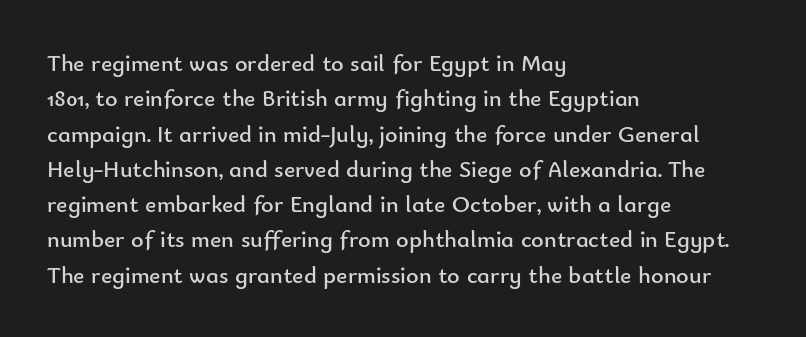
The image shows 24 px text type, upright; set left-aligned, normal line spacing (1.47x), normal letter spacing, not underlined.
